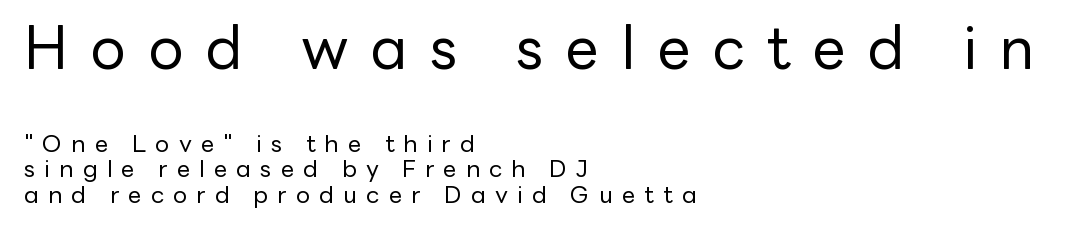
Q: Is the text bold? A: No.
Q: Is the text italic (slanted)? A: No, it is upright.
Q: Is the typeface a serif or a sans-serif typeface? A: Sans-serif.
Q: Is the text underlined? A: No.
Q: How is the paragraph aligned? A: Left-aligned.
Q: Is the spacing between letters normal or unusually wide? A: Unusually wide.
Q: Is the spacing between lines tight, normal or loose? A: Tight.
Q: Which block of text is set in a larger size, the first (top) or the second (bottom)? A: The first (top) one.
Q: Width (condensed, normal, or wide)? A: Normal.
Q: Stroke contrast? A: Low.
Q: x-height? A: Medium.
Q: Monospaced? A: No.
